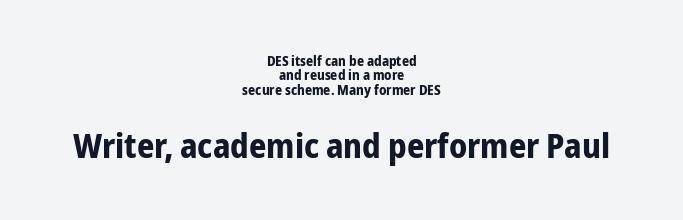
Q: Is the text bold? A: Yes.
Q: Is the text italic (slanted)? A: No, it is upright.
Q: Is the typeface a serif or a sans-serif typeface? A: Sans-serif.
Q: Is the text underlined? A: No.
Q: How is the paragraph aligned? A: Centered.
Q: Is the spacing between letters normal or unusually wide? A: Normal.
Q: Is the spacing between lines tight, normal or loose? A: Tight.
Q: Which block of text is set in a larger size, the first (top) or the second (bottom)? A: The second (bottom) one.
Q: Width (condensed, normal, or wide)? A: Condensed.
Q: Stroke contrast? A: Low.
Q: x-height? A: Medium.
Q: Monospaced? A: No.
